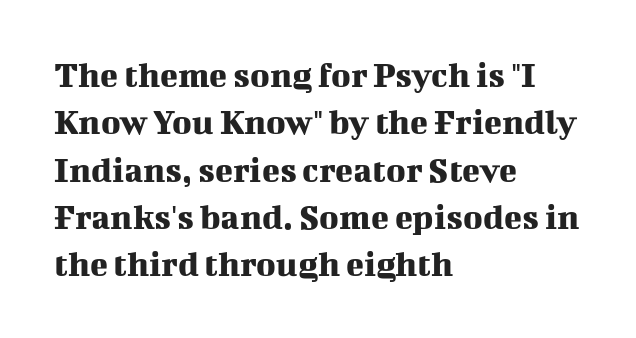
{"serif": "yes", "italic": "no", "width": "normal", "stroke_contrast": "medium", "x_height": "medium", "monospaced": "no", "underline": "no", "align": "left", "line_spacing": "normal", "line_spacing_ratio": 1.28, "letter_spacing": "normal", "letter_spacing_em": 0.0, "glyph_px": 37}
